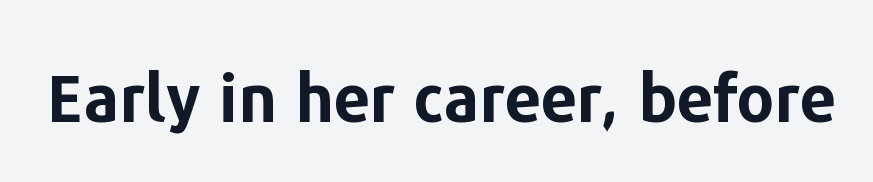
Standard letterfit; no display-style spreading of the glyphs. Character widths vary here, with narrow letters taking less room than wide ones. Emphasis by weight is at full strength: bold. The glyphs are unaccompanied by any horizontal stroke below them. Vertical strokes here are truly vertical. The font family rendered here belongs to the sans-serif group.
